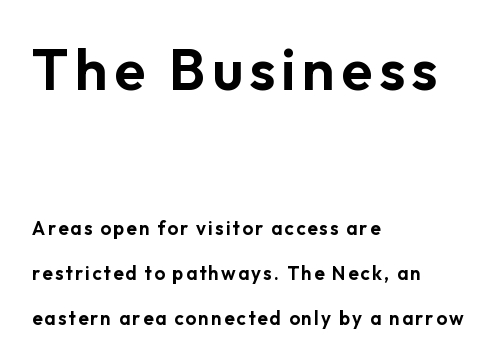
{"serif": "no", "italic": "no", "width": "normal", "stroke_contrast": "low", "x_height": "medium", "monospaced": "no", "underline": "no", "align": "left", "line_spacing": "loose", "line_spacing_ratio": 2.37, "larger_block": "first", "size_ratio": 3.05, "glyph_px": 58}
